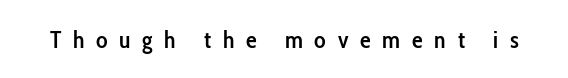
Typesetter's note: demi weight, one step under bold. The string is rendered with underlining switched off. Quick note: not italic, upright. Spacing between characters has been opened up far beyond the box default.
